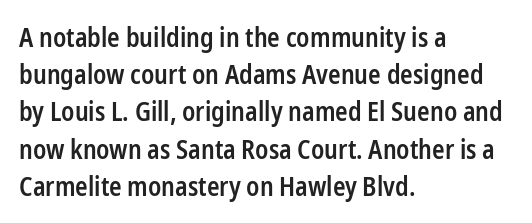
The image shows 26 px text type, upright; set left-aligned, normal line spacing (1.43x), normal letter spacing, not underlined.
